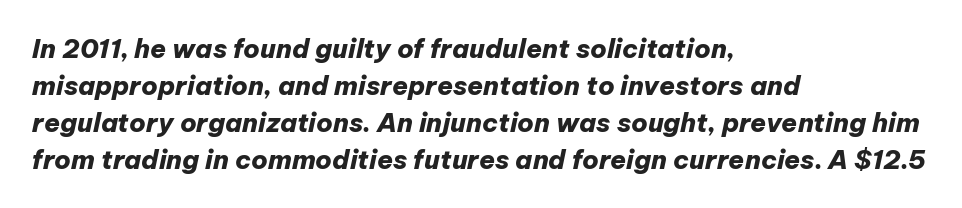
The image shows 26 px bold type, italic (leaning right); set left-aligned, normal line spacing (1.42x), normal letter spacing, not underlined.
